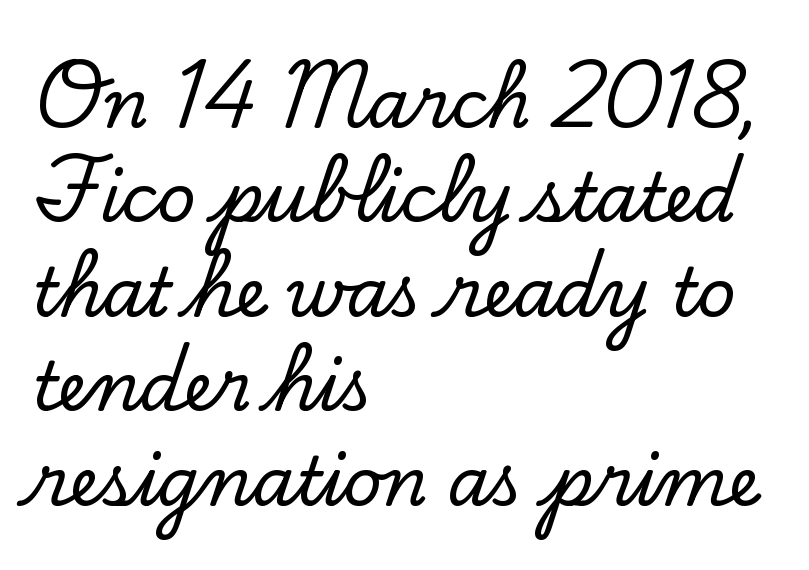
Q: Is the text italic (slanted)? A: Yes.
Q: Is the typeface a serif or a sans-serif typeface? A: Serif.
Q: Is the text underlined? A: No.
Q: How is the paragraph aligned? A: Left-aligned.
Q: Is the spacing between letters normal or unusually wide? A: Normal.
Q: Is the spacing between lines tight, normal or loose? A: Normal.
Q: Width (condensed, normal, or wide)? A: Normal.
Q: Stroke contrast? A: Low.
Q: x-height? A: Small.
Q: Monospaced? A: No.
